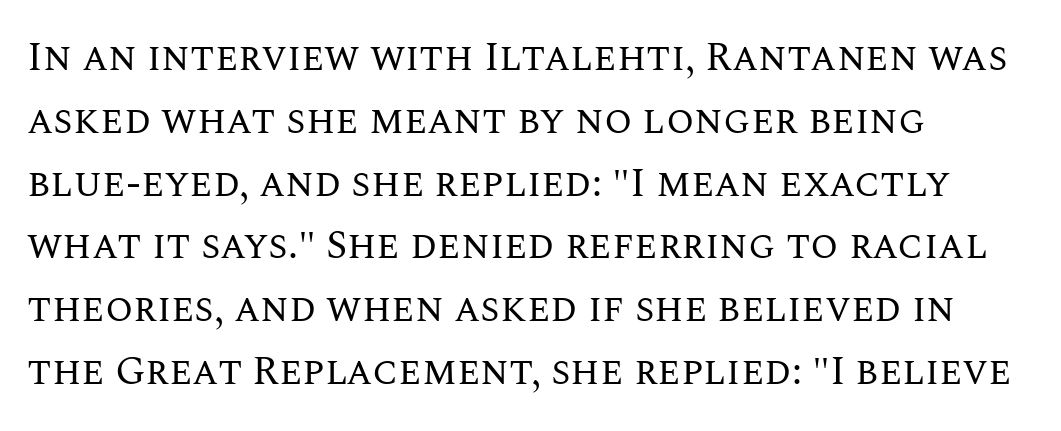
The image shows 40 px regular-weight type, upright; set left-aligned, normal line spacing (1.57x), normal letter spacing, not underlined; medium stroke contrast and a large x-height.
